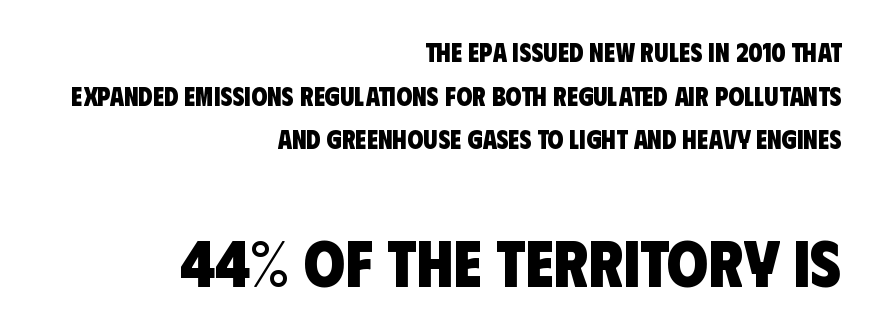
The image shows 66 px heavy, condensed sans-serif type; set right-aligned, normal line spacing (1.68x), normal letter spacing, not underlined; the second (bottom) block is 2.54x larger; low stroke contrast and a large x-height.
